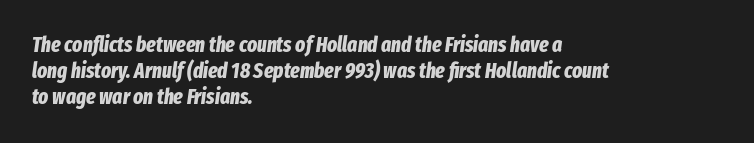
{"italic": "yes", "lean": "right", "slant_degrees": 8, "bold": "yes", "underline": "no", "align": "left", "line_spacing_ratio": 1.24, "letter_spacing": "normal", "letter_spacing_em": 0.0, "glyph_px": 21}
